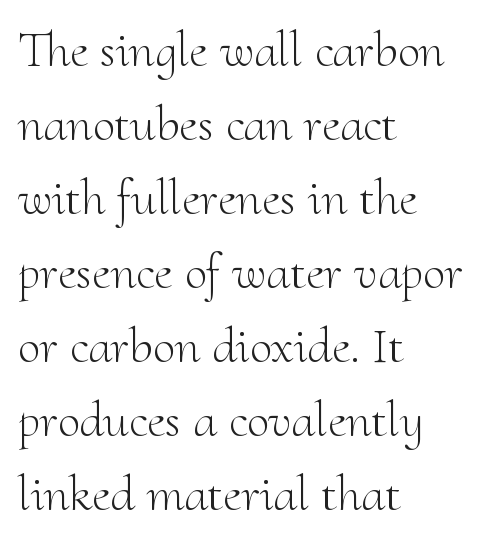
Compared with a typical body face, this is equally light or lighter still. The lines are quadded left. The glyphs are unaccompanied by any horizontal stroke below them. The rendering uses natural spacing where letterforms have individual widths. Rendered with straight, roman letterforms. In terms of leading, this rendering sits right in the middle.
